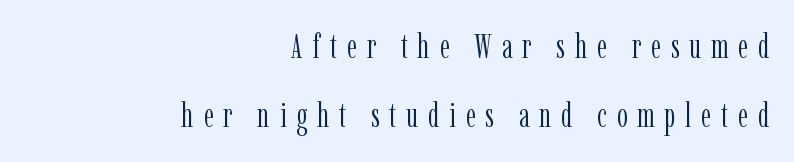
{"serif": "yes", "italic": "no", "bold": "no", "weight": "light", "width": "condensed", "stroke_contrast": "low", "x_height": "medium", "monospaced": "no", "underline": "no", "align": "right", "line_spacing": "loose", "line_spacing_ratio": 2.04, "letter_spacing": "wide", "letter_spacing_em": 0.29, "glyph_px": 34}
